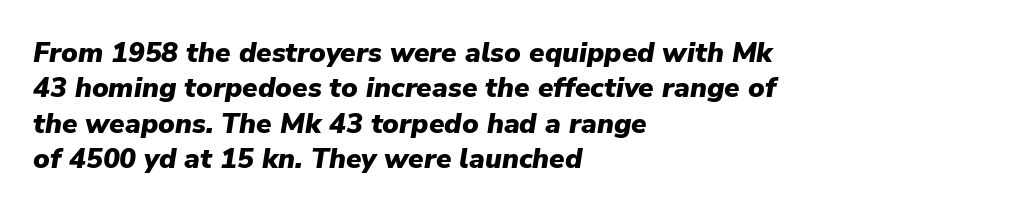
{"italic": "yes", "lean": "right", "slant_degrees": 9, "bold": "yes", "weight": "heavy", "width": "normal", "stroke_contrast": "low", "x_height": "medium", "monospaced": "no", "underline": "no", "align": "left", "line_spacing": "normal", "line_spacing_ratio": 1.26, "letter_spacing": "normal", "letter_spacing_em": 0.0, "glyph_px": 28}
